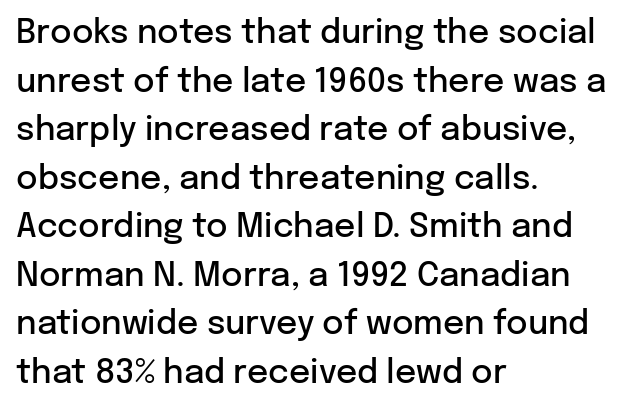
Q: Is the text bold? A: Semi-bold.
Q: Is the text italic (slanted)? A: No, it is upright.
Q: Is the typeface a serif or a sans-serif typeface? A: Sans-serif.
Q: Is the text underlined? A: No.
Q: How is the paragraph aligned? A: Left-aligned.
Q: Is the spacing between letters normal or unusually wide? A: Normal.
Q: Is the spacing between lines tight, normal or loose? A: Normal.
Q: Width (condensed, normal, or wide)? A: Normal.
Q: Stroke contrast? A: Low.
Q: x-height? A: Medium.
Q: Monospaced? A: No.
